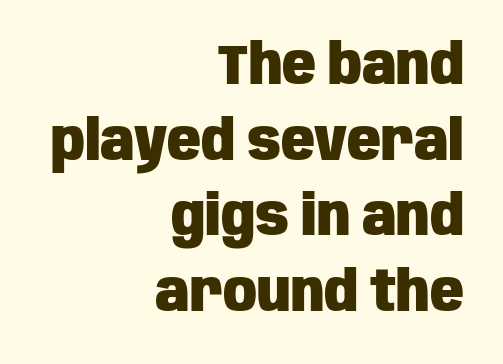
The image shows 56 px heavy, condensed sans-serif type, upright; set right-aligned, normal line spacing (1.35x), normal letter spacing, not underlined; low stroke contrast and a large x-height.
